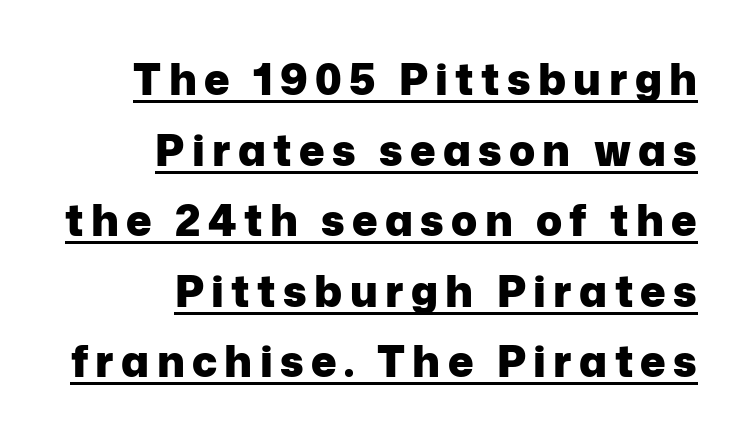
Q: Is the text bold? A: Yes.
Q: Is the text italic (slanted)? A: No, it is upright.
Q: Is the typeface a serif or a sans-serif typeface? A: Sans-serif.
Q: Is the text underlined? A: Yes.
Q: How is the paragraph aligned? A: Right-aligned.
Q: Is the spacing between lines tight, normal or loose? A: Normal.
Q: Width (condensed, normal, or wide)? A: Normal.
Q: Stroke contrast? A: Low.
Q: x-height? A: Medium.
Q: Monospaced? A: No.
